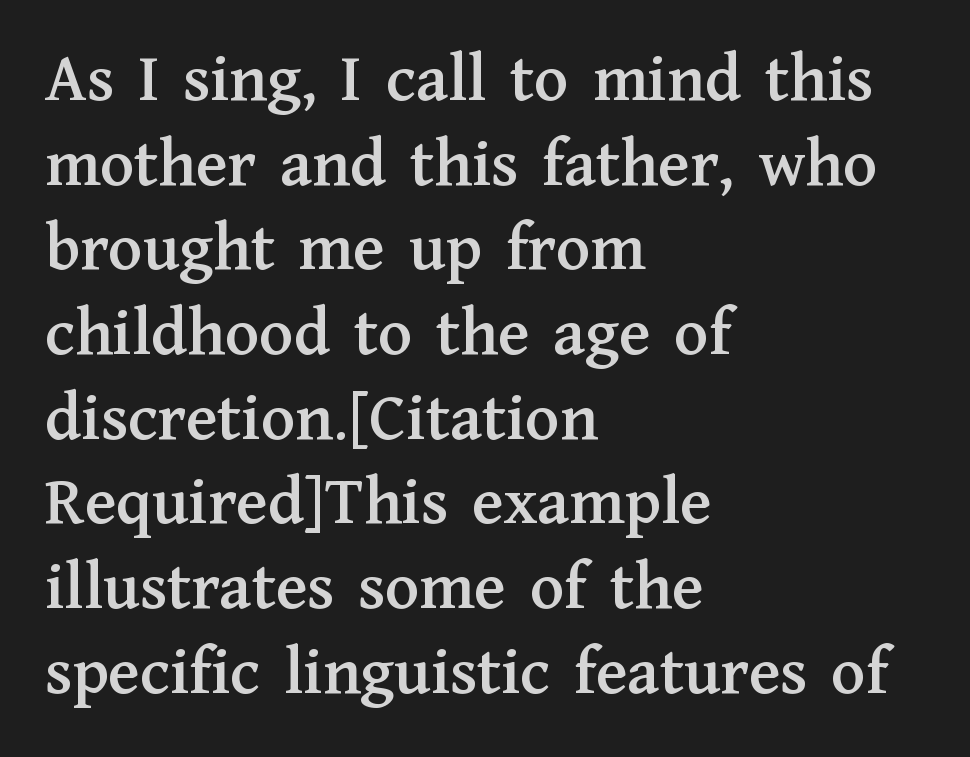
{"serif": "yes", "italic": "no", "width": "normal", "stroke_contrast": "medium", "x_height": "medium", "monospaced": "no", "underline": "no", "align": "left", "line_spacing_ratio": 1.21, "letter_spacing": "normal", "letter_spacing_em": 0.0, "glyph_px": 70}
